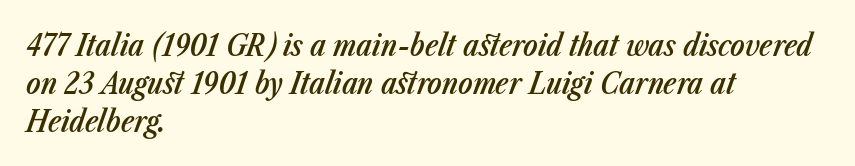
This rendering features lettering with no underline. All the whitespace from short lines collects on the right. Inter-character spacing is left at the font's built-in metrics. Evenly set lines give the paragraph a standard silhouette. You could not count columns in this text — the font is proportionally spaced.
